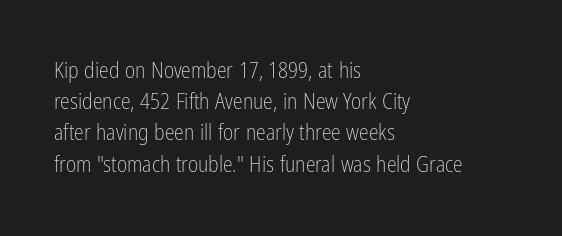
The image shows 22 px text type, upright; set left-aligned, normal line spacing (1.42x), normal letter spacing, not underlined.
